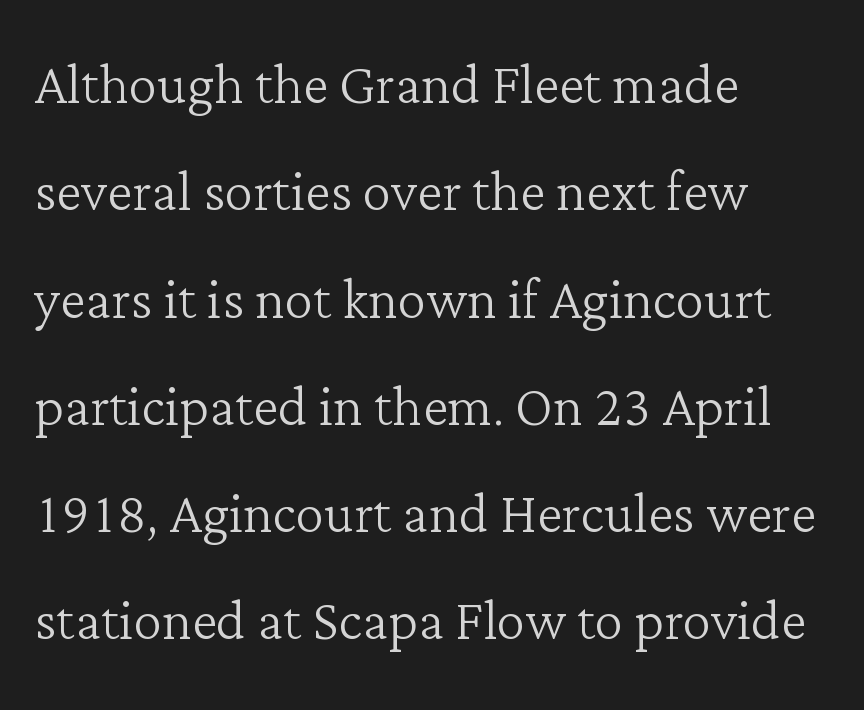
{"serif": "yes", "italic": "no", "bold": "no", "weight": "light", "width": "normal", "stroke_contrast": "low", "x_height": "medium", "monospaced": "no", "underline": "no", "align": "left", "line_spacing": "normal", "line_spacing_ratio": 1.49, "letter_spacing": "normal", "letter_spacing_em": 0.0, "glyph_px": 72}
